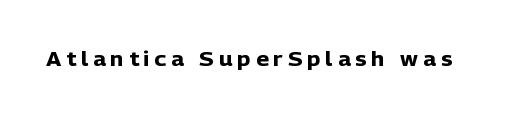
The space beneath each line is pristine and unruled. The passage shown has open, widely tracked lettering throughout. A full-strength bold gives these letters their thick strokes. No italicization has been applied; the sample stays upright.
